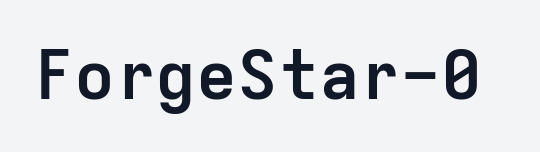
Set as a true bold cut, around the 700 mark. Every stem runs plumb, perpendicular to the baseline. The passage shown is typed in a monospace face where columns stay perfectly aligned. Anything drawn beneath the words? Only blank space. In terms of letterspacing, this is plain default setting.
